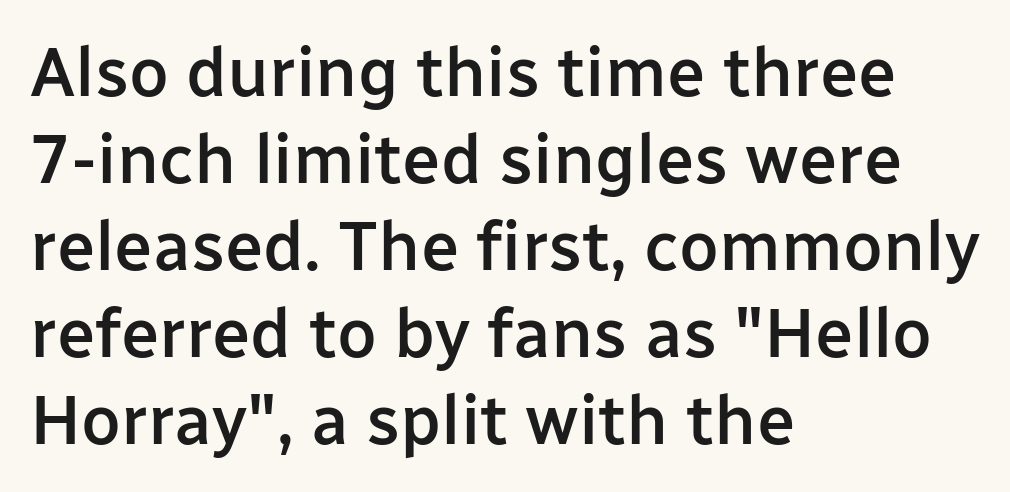
{"serif": "no", "italic": "no", "bold": "semi", "weight": "semibold", "width": "normal", "stroke_contrast": "low", "x_height": "medium", "monospaced": "no", "underline": "no", "align": "left", "line_spacing": "normal", "line_spacing_ratio": 1.26, "letter_spacing": "normal", "letter_spacing_em": 0.0, "glyph_px": 69}
